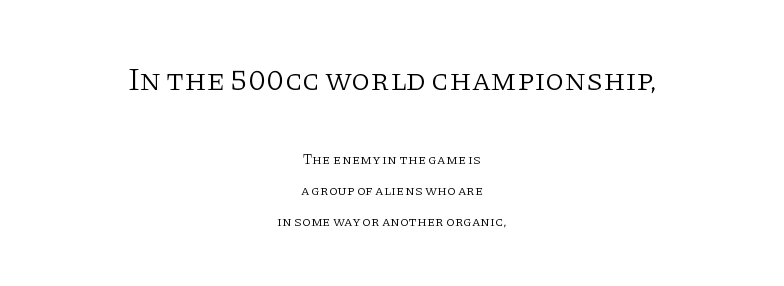
Words float on clear page, feet unadorned. Caption: upper text group enlarged, lower text group reduced. The type is set solid horizontally, with unmodified tracking. The glyphs in this specimen are seriffed. It's the straight-up-and-down kind of type.
